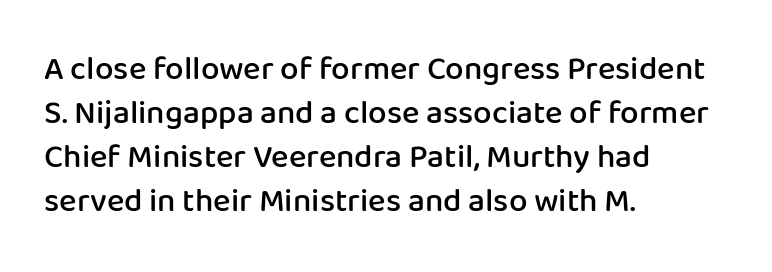
As a designer I'd log this as weight 600, semibold. Varying glyph widths throughout — classic text-font behaviour. Is this a sans? Yes — the strokes have no serifs. Honestly, the letter spacing is just normal — you wouldn't notice it. The string is rendered with underlining switched off.
